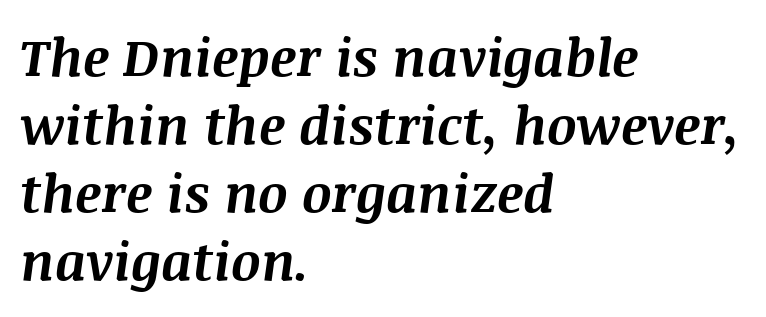
Q: Is the text bold? A: Yes.
Q: Is the text italic (slanted)? A: Yes, it leans right by about 8 degrees.
Q: Is the text underlined? A: No.
Q: How is the paragraph aligned? A: Left-aligned.
Q: Is the spacing between letters normal or unusually wide? A: Normal.
Q: Is the spacing between lines tight, normal or loose? A: Normal.
Q: Width (condensed, normal, or wide)? A: Normal.
Q: Stroke contrast? A: Medium.
Q: x-height? A: Large.
Q: Monospaced? A: No.
